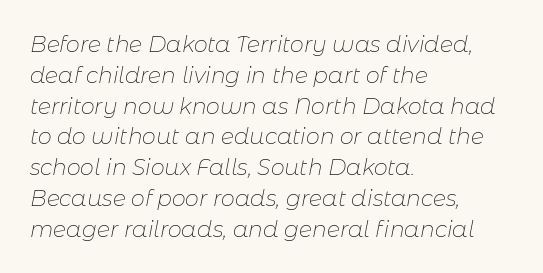
Compared with a centered layout, this one pins lines to the left instead. Stem width sits at or under what a default text font uses. Observe the ordinary spacing: letters are neighbours, not strangers. Horizontal bands of white between lines are of average thickness.
